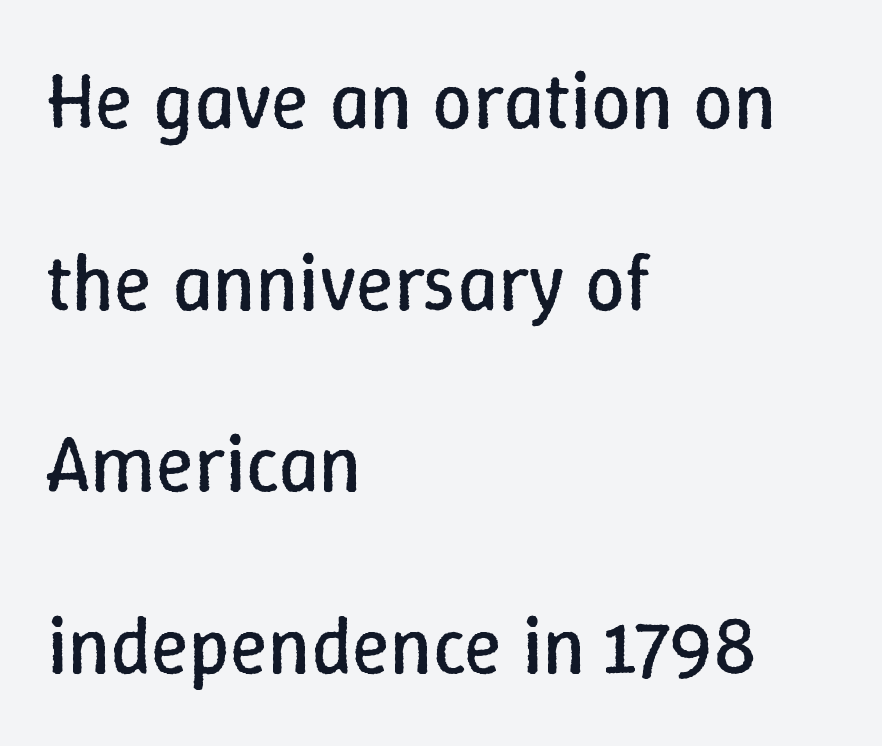
Q: Is the text bold? A: No.
Q: Is the text italic (slanted)? A: No, it is upright.
Q: Is the text underlined? A: No.
Q: How is the paragraph aligned? A: Left-aligned.
Q: Is the spacing between letters normal or unusually wide? A: Normal.
Q: Is the spacing between lines tight, normal or loose? A: Loose.
Q: Width (condensed, normal, or wide)? A: Normal.
Q: Stroke contrast? A: Low.
Q: x-height? A: Medium.
Q: Monospaced? A: No.
